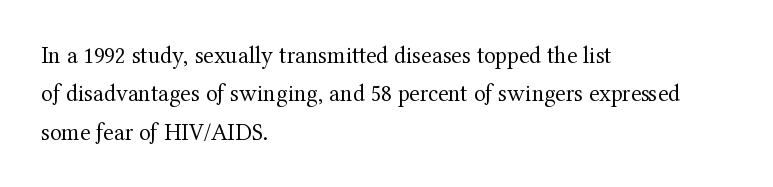
Q: Is the text bold? A: No.
Q: Is the text italic (slanted)? A: No, it is upright.
Q: Is the text underlined? A: No.
Q: How is the paragraph aligned? A: Left-aligned.
Q: Is the spacing between letters normal or unusually wide? A: Normal.
Q: Is the spacing between lines tight, normal or loose? A: Normal.
